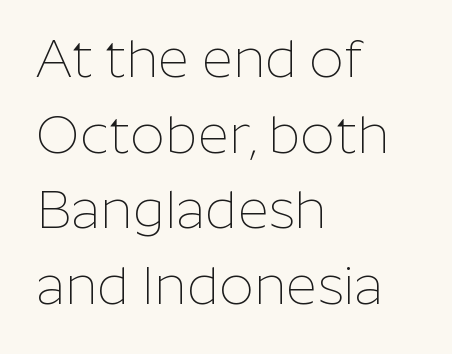
The image shows 54 px thin sans-serif type, upright; set left-aligned, normal line spacing (1.4x), normal letter spacing, not underlined; low stroke contrast and a medium x-height.
